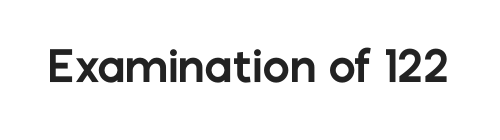
{"serif": "no", "italic": "no", "bold": "yes", "weight": "bold", "width": "normal", "stroke_contrast": "low", "x_height": "medium", "monospaced": "no", "underline": "no", "letter_spacing": "normal", "letter_spacing_em": 0.0, "glyph_px": 41}
